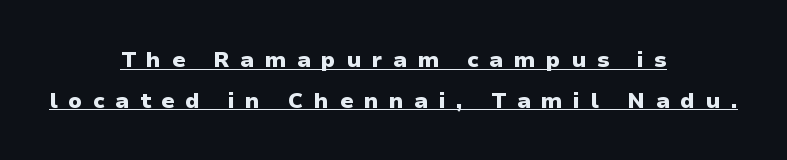
Does the lettering tilt? It doesn't — this is upright. One-word summary of the alignment: center. Has an underline been added? It has. The letters are spread apart with noticeably loose tracking. The sample has been set heavy, in full bold.
